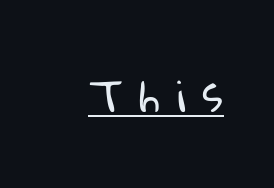
The image shows 43 px regular-weight sans-serif type; set unusually wide letter spacing (+0.38 em), underlined; low stroke contrast and a medium x-height.
